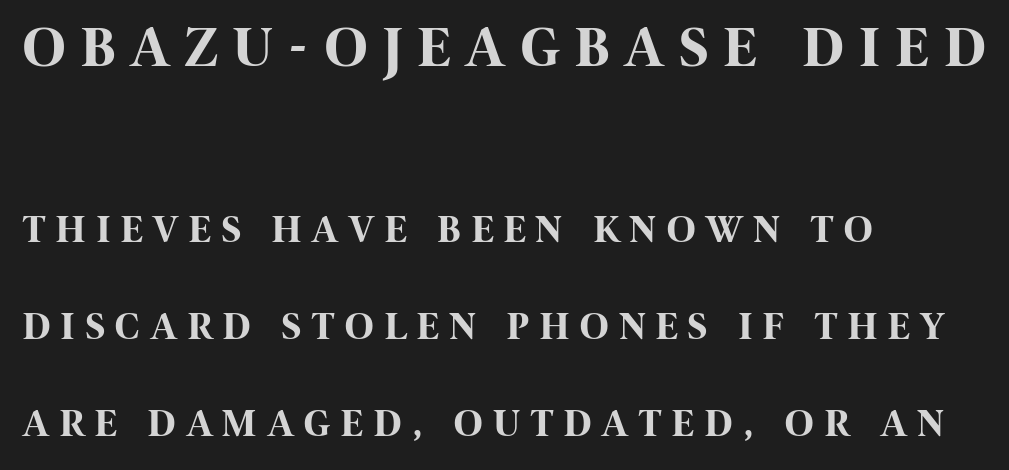
The image shows 58 px bold, condensed sans-serif type, upright; set left-aligned, loose line spacing (2.48x), unusually wide letter spacing (+0.29 em), not underlined; the first (top) block is 1.49x larger; high stroke contrast and a large x-height.
